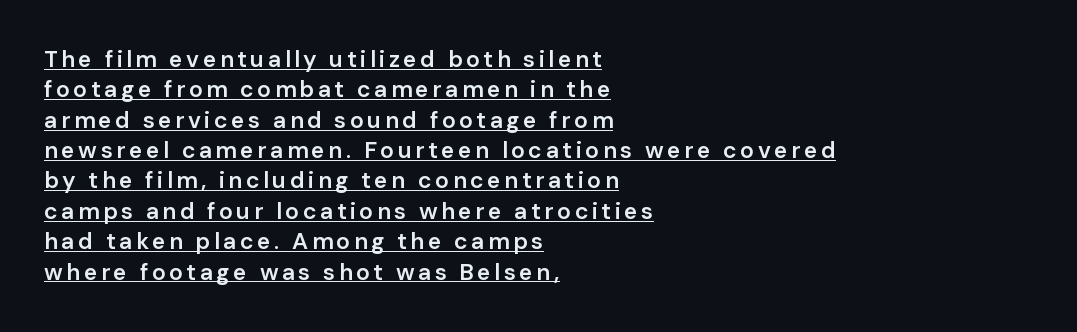
The image shows 23 px text type, upright; set left-aligned, normal line spacing (1.32x), underlined.
